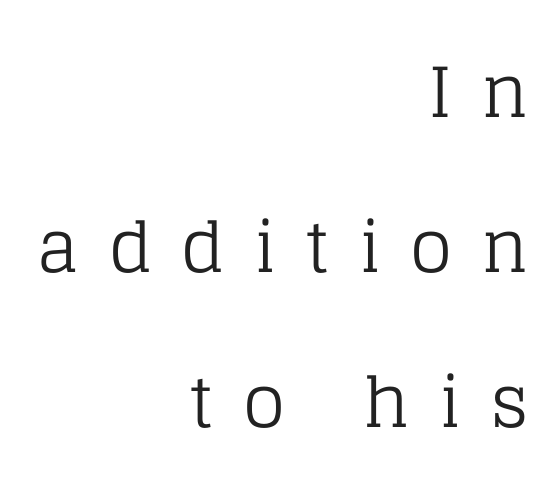
Successive baselines arrive slowly, with a big drop between each. Loose tracking; the words dissolve into strings of separated letters. The typesetter chose a ragged-left arrangement here. Type without underlining. This is roman type, the default non-slanted kind.
